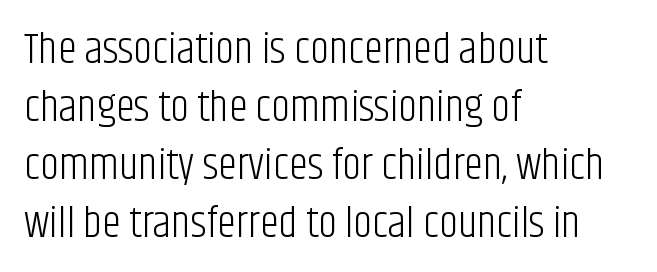
{"serif": "no", "italic": "no", "bold": "no", "weight": "light", "width": "condensed", "stroke_contrast": "low", "x_height": "large", "monospaced": "no", "underline": "no", "align": "left", "line_spacing": "normal", "line_spacing_ratio": 1.35, "letter_spacing": "normal", "letter_spacing_em": 0.0, "glyph_px": 43}
